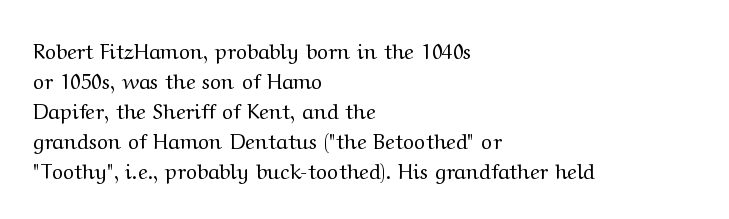
Compared with typical body copy, the letter spacing here is the same. The text block is weighted toward the left margin, trailing off unevenly rightward. The foot of each line stays bare and open. Evenly set lines give the paragraph a standard silhouette. Stroke thickness stays within the range of a standard reading face or lighter.
